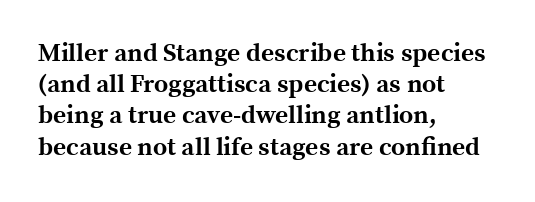
{"italic": "no", "bold": "yes", "underline": "no", "align": "left", "line_spacing": "normal", "line_spacing_ratio": 1.25, "letter_spacing": "normal", "letter_spacing_em": 0.0, "glyph_px": 25}
